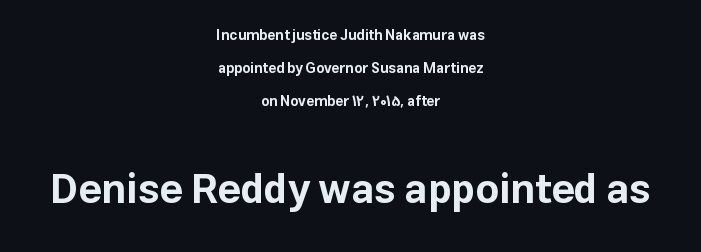
The image shows 41 px bold sans-serif type, upright; set centered, loose line spacing (2.35x), normal letter spacing, not underlined; the second (bottom) block is 2.93x larger; low stroke contrast and a medium x-height.
